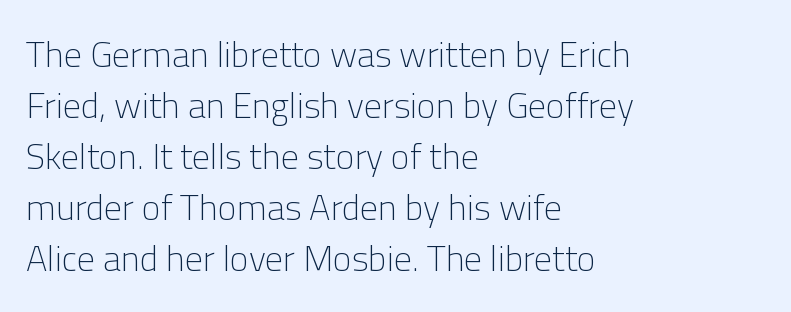
The image shows 36 px light sans-serif type, upright; set left-aligned, normal line spacing (1.42x), normal letter spacing, not underlined; low stroke contrast and a medium x-height.
